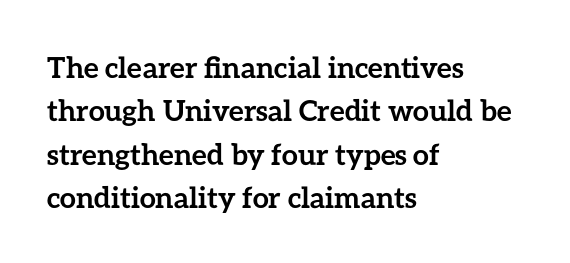
The letters sit at their default tracking, neither squeezed nor spread. Horizontal alignment here is leftward, the default for most running prose. Does the lettering tilt? It doesn't — this is upright. You'd pick this weight for a headline — it's a proper bold. Honestly, the row spacing looks completely unremarkable.
